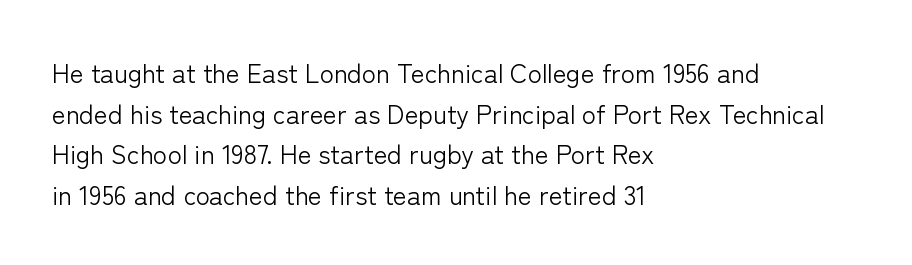
Q: Is the text bold? A: No.
Q: Is the text italic (slanted)? A: No, it is upright.
Q: Is the text underlined? A: No.
Q: How is the paragraph aligned? A: Left-aligned.
Q: Is the spacing between letters normal or unusually wide? A: Normal.
Q: Is the spacing between lines tight, normal or loose? A: Normal.
